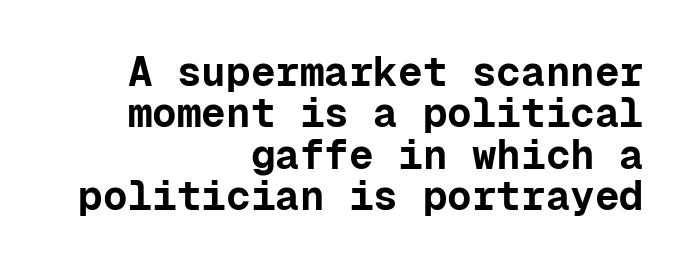
Summary of weight: heavy, a full bold. Descender tails drop into unmarked territory. Alignment: flush right. A typesetter would label this face a sans. The passage shown stacks its lines with hardly any gap.
